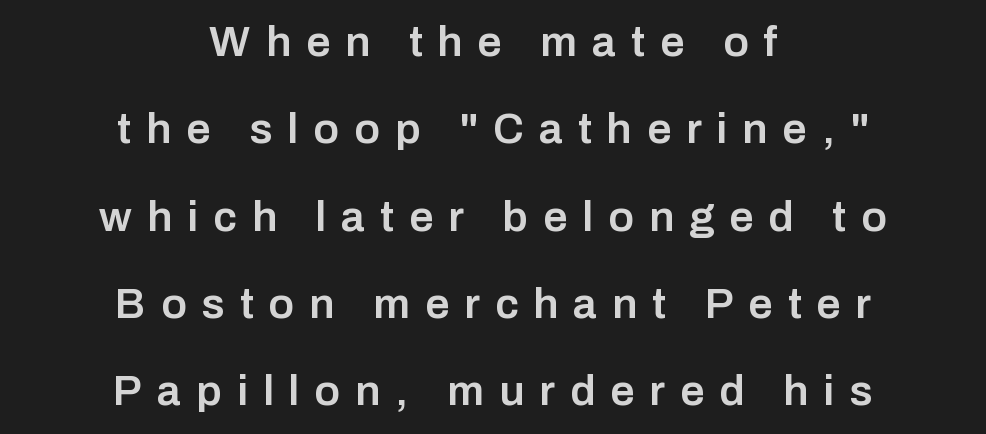
Q: Is the text bold? A: Semi-bold.
Q: Is the text italic (slanted)? A: No, it is upright.
Q: Is the typeface a serif or a sans-serif typeface? A: Sans-serif.
Q: Is the text underlined? A: No.
Q: How is the paragraph aligned? A: Centered.
Q: Is the spacing between letters normal or unusually wide? A: Unusually wide.
Q: Is the spacing between lines tight, normal or loose? A: Loose.
Q: Width (condensed, normal, or wide)? A: Normal.
Q: Stroke contrast? A: Low.
Q: x-height? A: Medium.
Q: Monospaced? A: No.
